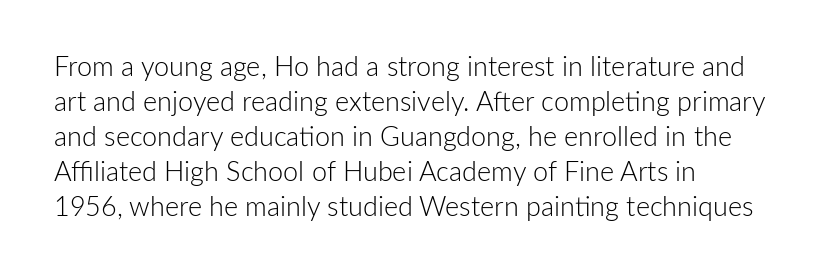
The words here are not underlined. Honestly, the letter spacing is just normal — you wouldn't notice it. Posture: straight, roman, zero tilt. Reading down the column, the eye jumps a familiar distance to each next line.
